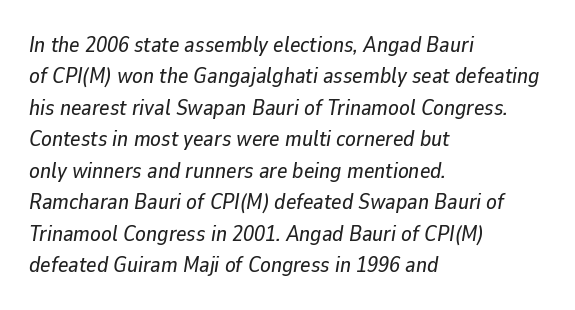
Q: Is the text italic (slanted)? A: Yes, it leans right by about 9 degrees.
Q: Is the text underlined? A: No.
Q: How is the paragraph aligned? A: Left-aligned.
Q: Is the spacing between letters normal or unusually wide? A: Normal.
Q: Is the spacing between lines tight, normal or loose? A: Normal.
